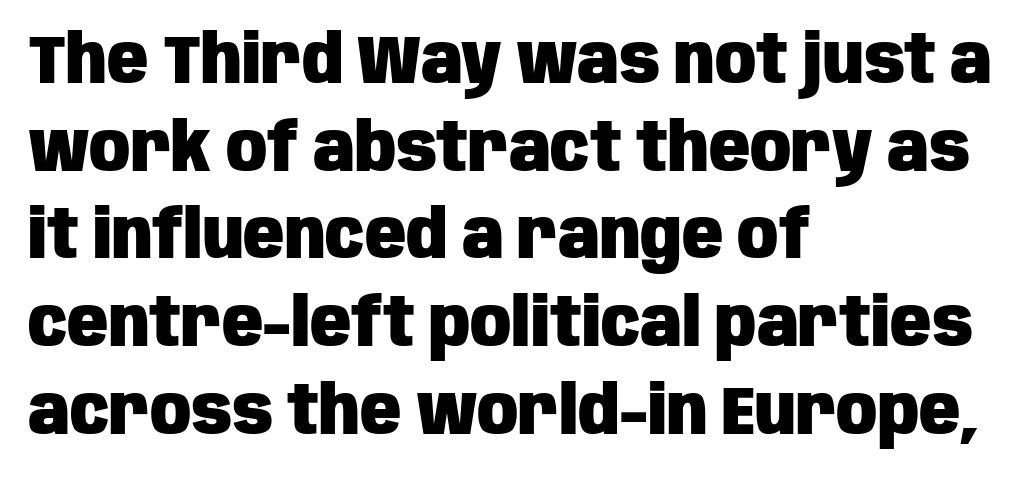
Q: Is the text bold? A: Yes.
Q: Is the text italic (slanted)? A: No, it is upright.
Q: Is the typeface a serif or a sans-serif typeface? A: Sans-serif.
Q: Is the text underlined? A: No.
Q: How is the paragraph aligned? A: Left-aligned.
Q: Is the spacing between letters normal or unusually wide? A: Normal.
Q: Is the spacing between lines tight, normal or loose? A: Normal.
Q: Width (condensed, normal, or wide)? A: Condensed.
Q: Stroke contrast? A: Low.
Q: x-height? A: Large.
Q: Monospaced? A: No.
